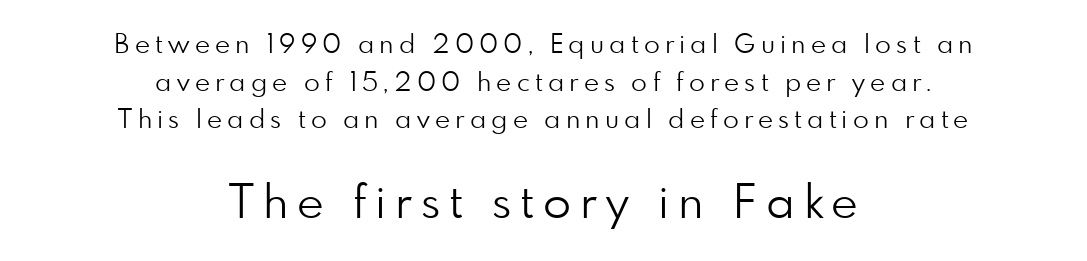
The image shows 46 px light sans-serif type, upright; set centered, normal line spacing (1.45x), unusually wide letter spacing (+0.2 em), not underlined; the second (bottom) block is 1.77x larger; low stroke contrast and a small x-height.
